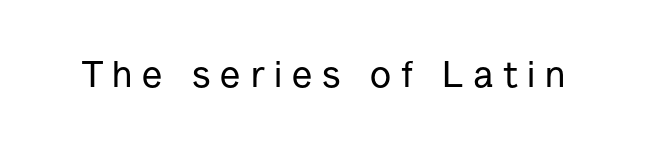
Observe the wide spacing: letters keep a clear distance from each other. The letters stand straight up with perfectly vertical stems. The letters carry no serifs — their stems end cleanly without finishing strokes. The zone under the glyphs is completely vacant.
